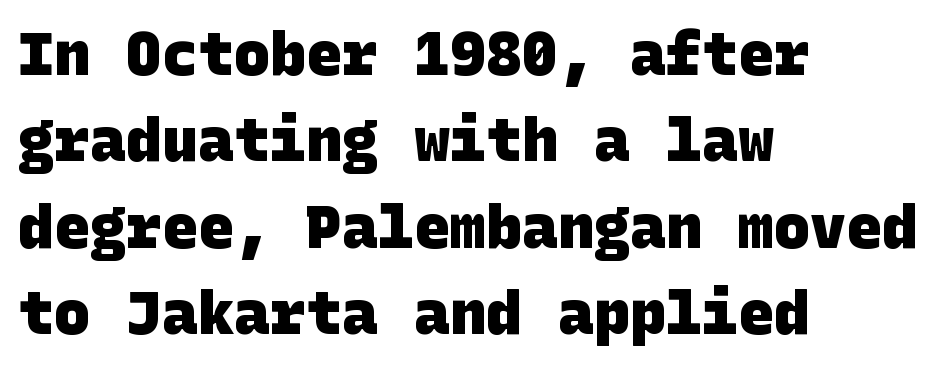
Q: Is the text bold? A: Yes.
Q: Is the typeface a serif or a sans-serif typeface? A: Sans-serif.
Q: Is the text underlined? A: No.
Q: How is the paragraph aligned? A: Left-aligned.
Q: Is the spacing between letters normal or unusually wide? A: Normal.
Q: Is the spacing between lines tight, normal or loose? A: Normal.
Q: Width (condensed, normal, or wide)? A: Normal.
Q: Stroke contrast? A: Low.
Q: x-height? A: Large.
